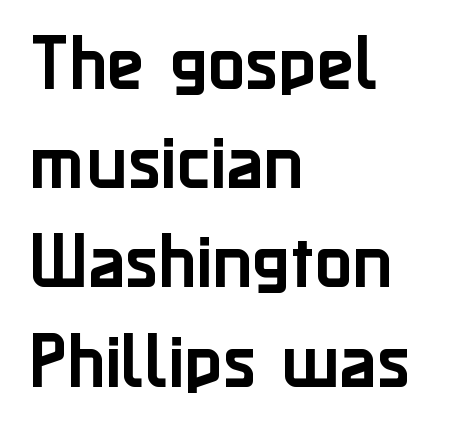
Check under the words: just untouched page. The paragraph shown leans on its left margin. Vertical strokes here are truly vertical. This is sans-serif lettering, the kind often seen on screens and signage. A normal amount of white space separates one row of letters from the next.
